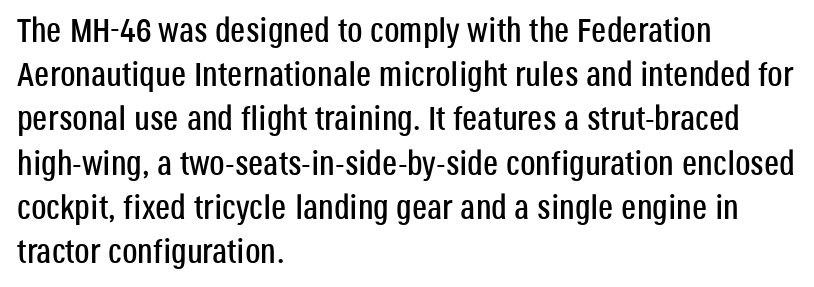
{"serif": "no", "italic": "no", "width": "condensed", "stroke_contrast": "low", "x_height": "large", "monospaced": "no", "underline": "no", "align": "left", "line_spacing": "normal", "line_spacing_ratio": 1.3, "letter_spacing": "normal", "letter_spacing_em": 0.0, "glyph_px": 34}
